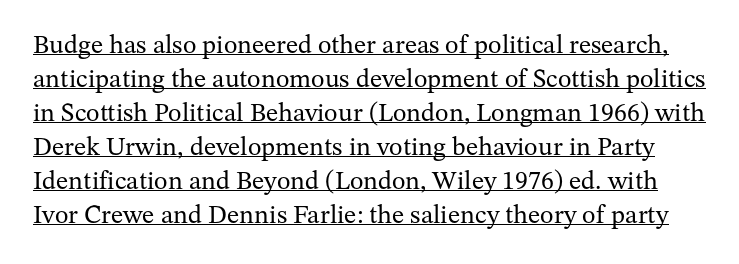
The image shows 26 px text type, upright; set normal line spacing (1.31x), normal letter spacing, underlined.
